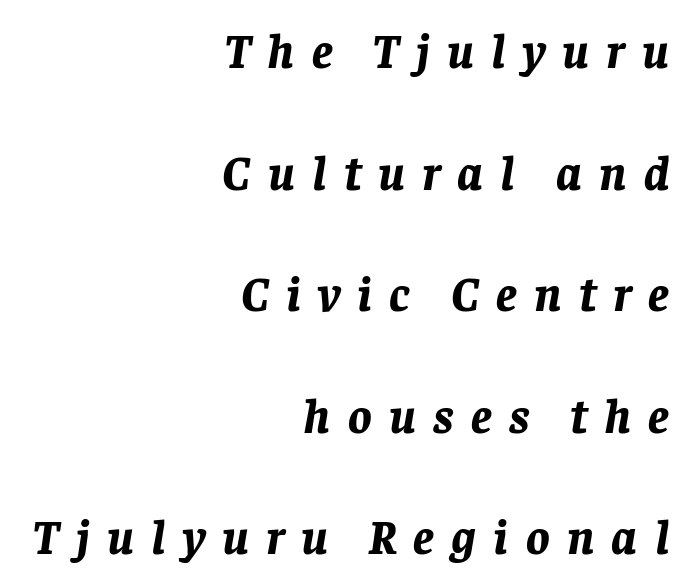
Glyph-to-glyph distance is far greater than everyday printed text. These lines are rendered in a variable-pitch font. Alignment: flush right. Notice how the stems are inclined rather than vertical — that's the hallmark of italics. Heavy, bold letterforms.
